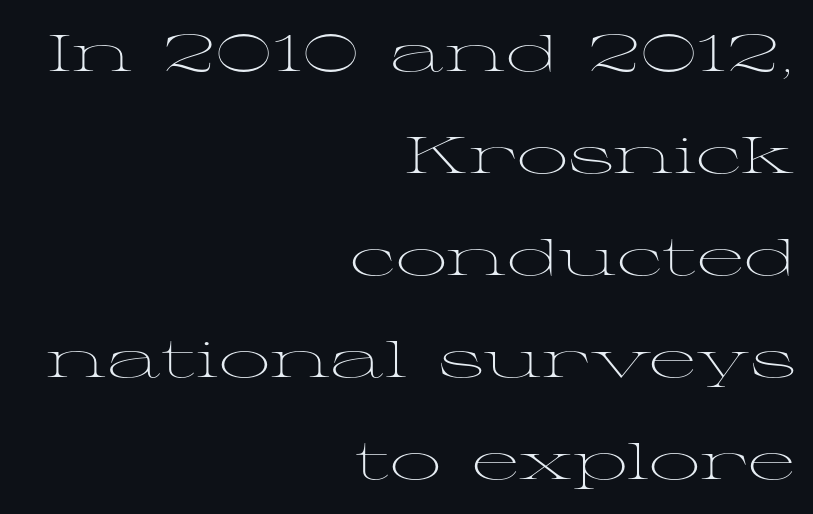
Q: Is the text bold? A: No.
Q: Is the text italic (slanted)? A: No, it is upright.
Q: Is the typeface a serif or a sans-serif typeface? A: Serif.
Q: Is the text underlined? A: No.
Q: How is the paragraph aligned? A: Right-aligned.
Q: Is the spacing between letters normal or unusually wide? A: Normal.
Q: Is the spacing between lines tight, normal or loose? A: Loose.
Q: Width (condensed, normal, or wide)? A: Wide.
Q: Stroke contrast? A: Medium.
Q: x-height? A: Medium.
Q: Monospaced? A: No.
